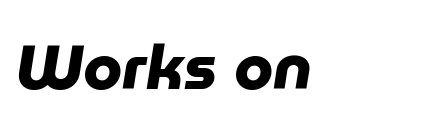
The image shows 63 px heavy sans-serif type; set normal letter spacing, not underlined; low stroke contrast and a medium x-height.
